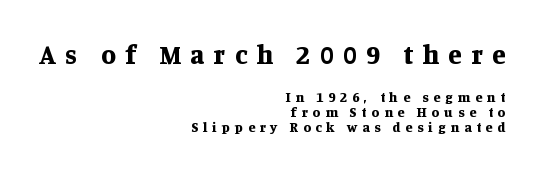
The image shows 27 px bold type, upright; set right-aligned, tight line spacing (1.08x), unusually wide letter spacing (+0.35 em), not underlined; the first (top) block is 1.93x larger.
